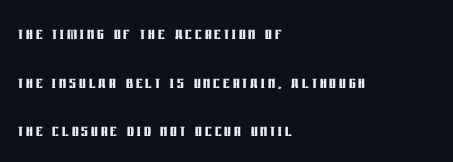
The image shows 21 px bold type, upright; set left-aligned, loose line spacing (2.31x), not underlined.
